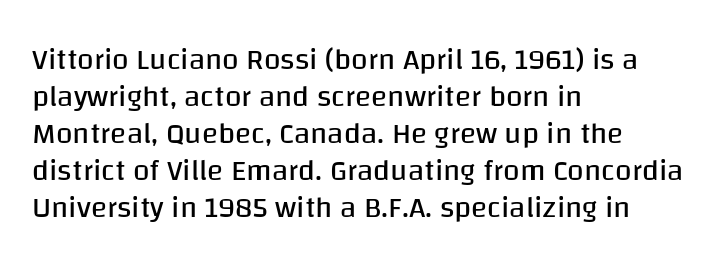
Q: Is the text bold? A: No.
Q: Is the text italic (slanted)? A: No, it is upright.
Q: Is the typeface a serif or a sans-serif typeface? A: Sans-serif.
Q: Is the text underlined? A: No.
Q: How is the paragraph aligned? A: Left-aligned.
Q: Is the spacing between letters normal or unusually wide? A: Normal.
Q: Width (condensed, normal, or wide)? A: Normal.
Q: Stroke contrast? A: Low.
Q: x-height? A: Large.
Q: Monospaced? A: No.
